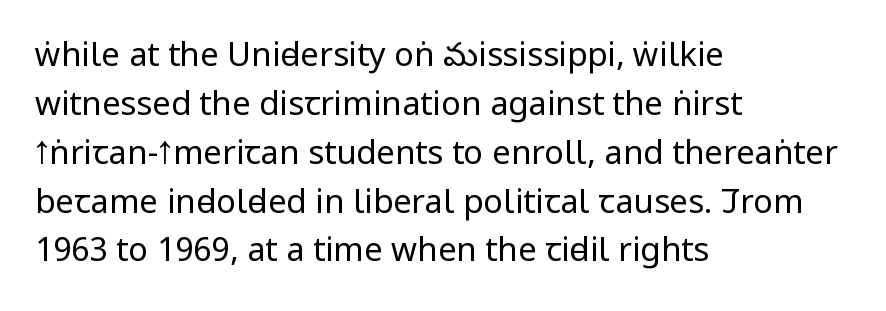
Proportional: the letters do not fall into vertical columns. These lines stack with their left ends in a neat column. Stroke thickness stays within the range of a standard reading face or lighter. This is roman type, the default non-slanted kind. This block has exactly the height ordinary leading produces. This rendering leaves character spacing at its baseline value.
